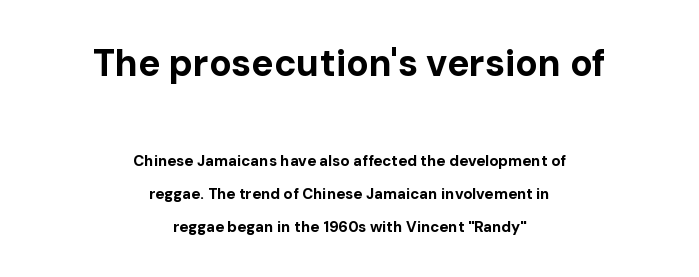
Check where the strokes stop: nothing finishes them off — pure sans. Anything drawn beneath the words? Only blank space. What stands out about the letter spacing? Nothing — it is the standard amount. Leading: increased. Large over small — that's the arrangement of the two blocks here. The lettering holds an erect, upright posture throughout.
